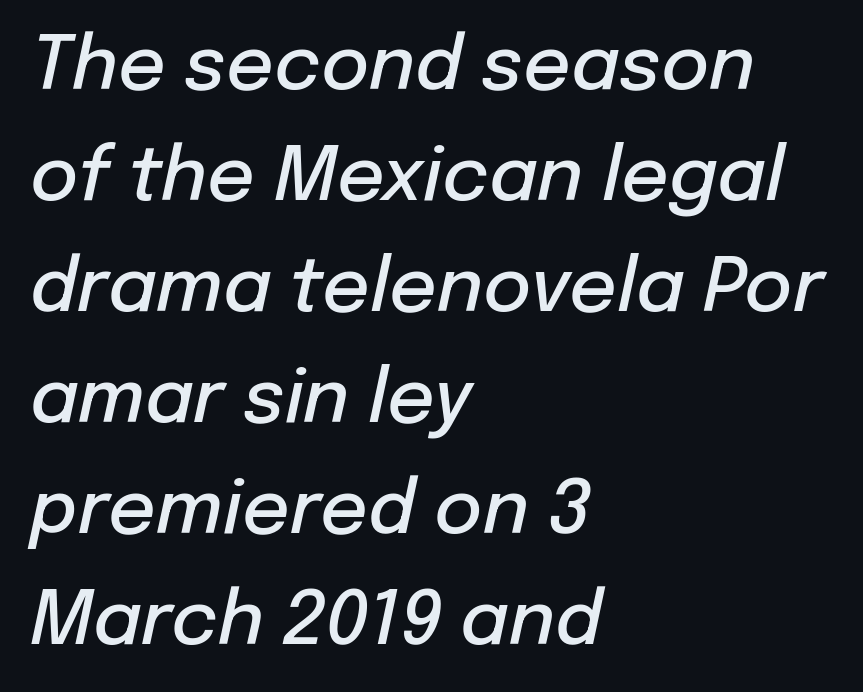
Q: Is the text bold? A: Semi-bold.
Q: Is the text italic (slanted)? A: Yes, it leans right by about 12 degrees.
Q: Is the text underlined? A: No.
Q: How is the paragraph aligned? A: Left-aligned.
Q: Is the spacing between letters normal or unusually wide? A: Normal.
Q: Is the spacing between lines tight, normal or loose? A: Normal.
Q: Width (condensed, normal, or wide)? A: Normal.
Q: Stroke contrast? A: Low.
Q: x-height? A: Medium.
Q: Monospaced? A: No.
